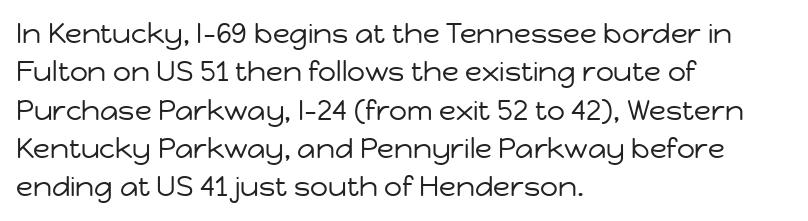
Q: Is the text bold? A: No.
Q: Is the text italic (slanted)? A: No, it is upright.
Q: Is the typeface a serif or a sans-serif typeface? A: Sans-serif.
Q: Is the text underlined? A: No.
Q: How is the paragraph aligned? A: Left-aligned.
Q: Is the spacing between letters normal or unusually wide? A: Normal.
Q: Is the spacing between lines tight, normal or loose? A: Normal.
Q: Width (condensed, normal, or wide)? A: Normal.
Q: Stroke contrast? A: Low.
Q: x-height? A: Medium.
Q: Monospaced? A: No.
